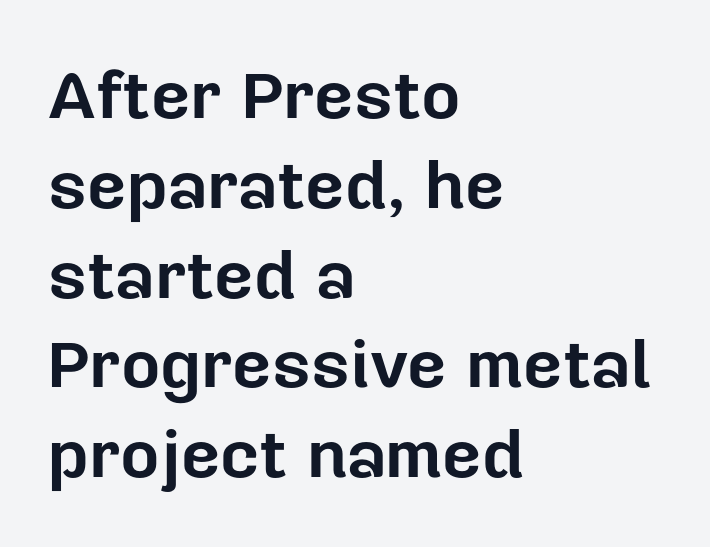
The letters stand upright; this is a roman face. The letters are bold, with thick, heavy strokes. Leading: standard. Honestly, there is no underline to notice here at all. The lines in this sample share a left origin and differ only in where they stop. Is the letter spacing exaggerated? No — it looks like the ordinary default.
